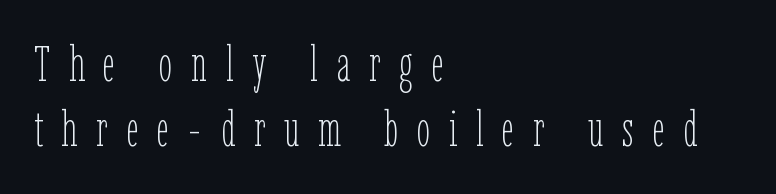
Q: Is the text bold? A: No.
Q: Is the text italic (slanted)? A: No, it is upright.
Q: Is the text underlined? A: No.
Q: How is the paragraph aligned? A: Left-aligned.
Q: Is the spacing between letters normal or unusually wide? A: Unusually wide.
Q: Is the spacing between lines tight, normal or loose? A: Normal.
Q: Width (condensed, normal, or wide)? A: Condensed.
Q: Stroke contrast? A: Low.
Q: x-height? A: Medium.
Q: Monospaced? A: No.
